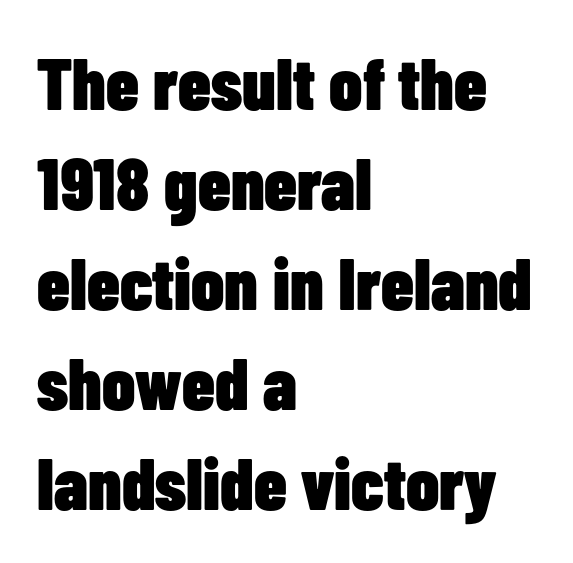
The image shows 73 px heavy, condensed sans-serif type, upright; set left-aligned, normal line spacing (1.37x), normal letter spacing, not underlined; low stroke contrast and a medium x-height.
